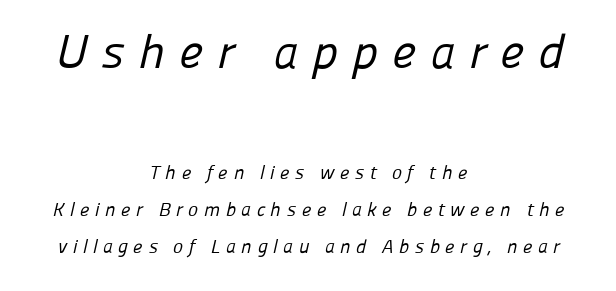
The image shows 48 px regular-weight sans-serif type; set centered, loose line spacing (1.95x), unusually wide letter spacing (+0.29 em), not underlined; the first (top) block is 2.53x larger; low stroke contrast and a medium x-height.
